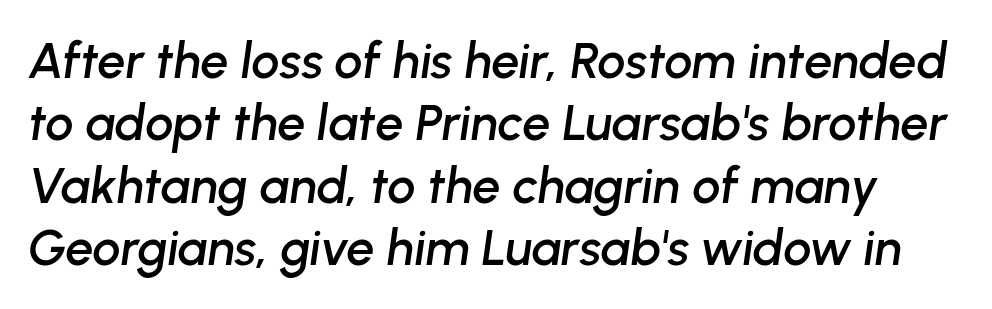
The image shows 50 px text type, italic (leaning right); set normal line spacing (1.25x), normal letter spacing, not underlined; low stroke contrast and a medium x-height.
